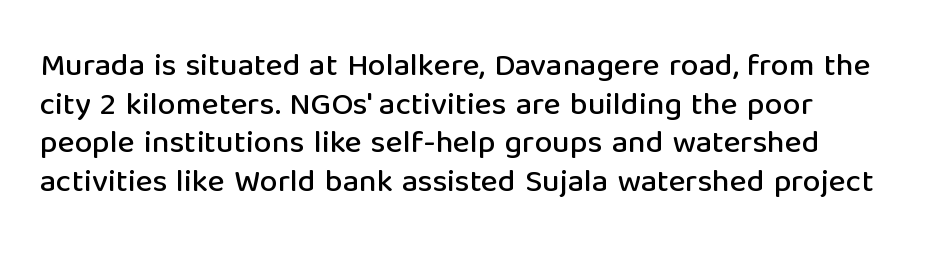
The image shows 32 px sans-serif type, upright; set line spacing 1.21x, normal letter spacing, not underlined; low stroke contrast and a medium x-height.
